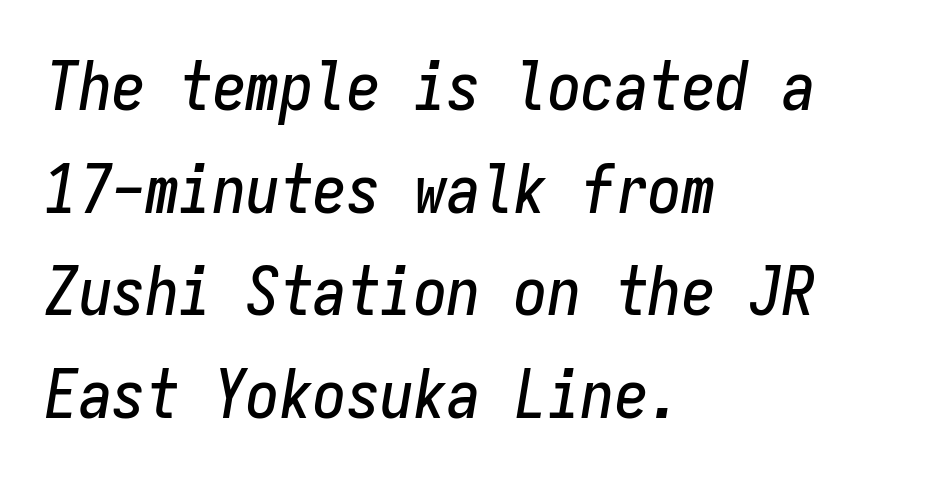
{"italic": "yes", "lean": "right", "slant_degrees": 9, "width": "condensed", "stroke_contrast": "low", "x_height": "medium", "monospaced": "yes", "underline": "no", "align": "left", "line_spacing": "normal", "line_spacing_ratio": 1.53, "letter_spacing": "normal", "letter_spacing_em": 0.0, "glyph_px": 67}
